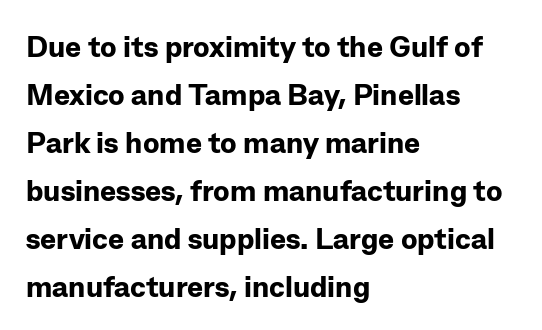
{"serif": "no", "italic": "no", "bold": "yes", "weight": "bold", "width": "normal", "stroke_contrast": "low", "x_height": "medium", "monospaced": "no", "underline": "no", "align": "left", "line_spacing": "normal", "line_spacing_ratio": 1.6, "letter_spacing": "normal", "letter_spacing_em": 0.0, "glyph_px": 30}
